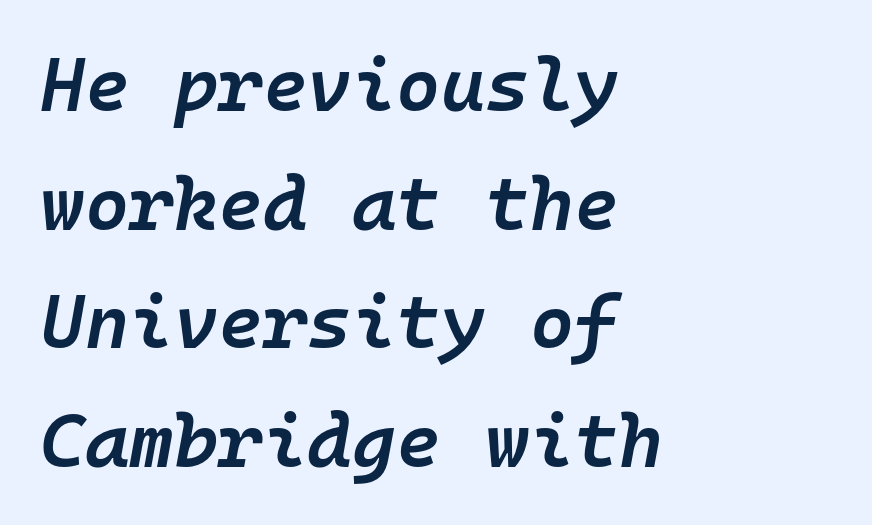
Q: Is the text bold? A: Semi-bold.
Q: Is the text italic (slanted)? A: Yes, it leans right by about 10 degrees.
Q: Is the text underlined? A: No.
Q: How is the paragraph aligned? A: Left-aligned.
Q: Is the spacing between letters normal or unusually wide? A: Normal.
Q: Is the spacing between lines tight, normal or loose? A: Normal.
Q: Width (condensed, normal, or wide)? A: Normal.
Q: Stroke contrast? A: Low.
Q: x-height? A: Medium.
Q: Monospaced? A: Yes.
